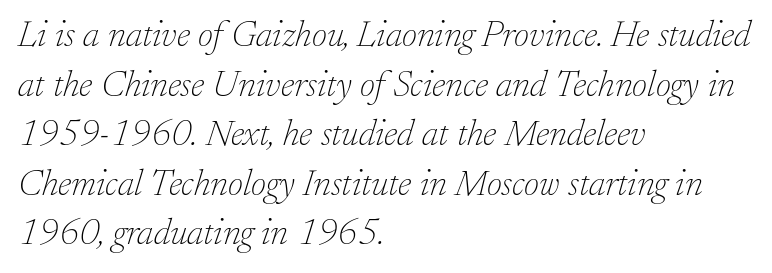
Does the lettering tilt? It does — this is italic. Vertical stems look standard width or narrower in stroke. These lines are rendered in a variable-pitch font. The passage shown is not underscored anywhere.
